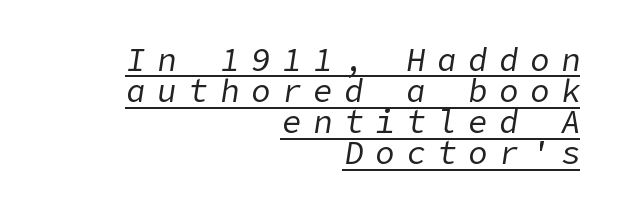
Q: Is the text bold? A: No.
Q: Is the text italic (slanted)? A: Yes, it leans right by about 9 degrees.
Q: Is the text underlined? A: Yes.
Q: How is the paragraph aligned? A: Right-aligned.
Q: Is the spacing between letters normal or unusually wide? A: Unusually wide.
Q: Is the spacing between lines tight, normal or loose? A: Tight.
Q: Width (condensed, normal, or wide)? A: Normal.
Q: Stroke contrast? A: Low.
Q: x-height? A: Medium.
